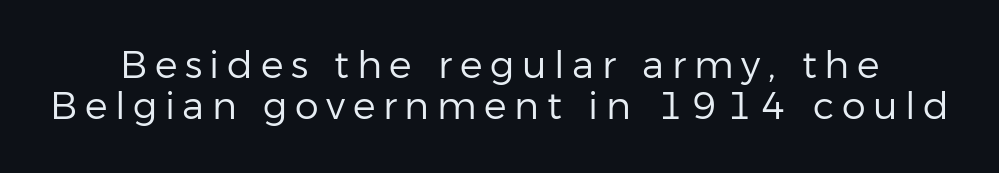
Q: Is the text bold? A: No.
Q: Is the text italic (slanted)? A: No, it is upright.
Q: Is the typeface a serif or a sans-serif typeface? A: Sans-serif.
Q: Is the text underlined? A: No.
Q: Is the spacing between letters normal or unusually wide? A: Unusually wide.
Q: Is the spacing between lines tight, normal or loose? A: Tight.
Q: Width (condensed, normal, or wide)? A: Normal.
Q: Stroke contrast? A: Low.
Q: x-height? A: Medium.
Q: Monospaced? A: No.
